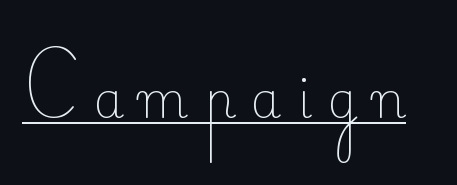
The image shows 49 px light serif type, upright; set unusually wide letter spacing (+0.32 em), underlined; low stroke contrast and a small x-height.
